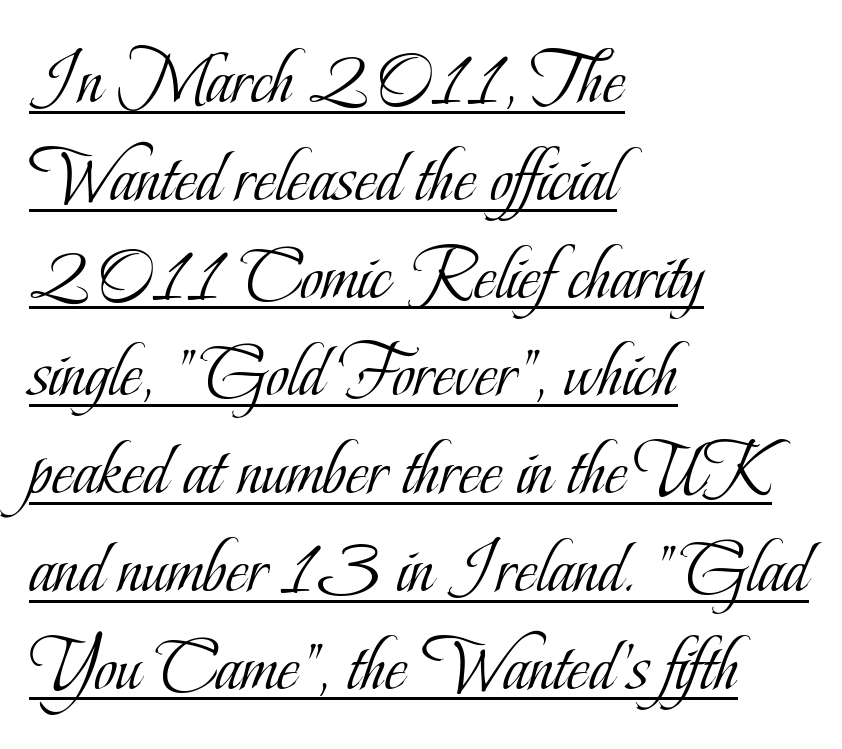
The image shows 77 px light, condensed serif type; set left-aligned, normal line spacing (1.27x), normal letter spacing, underlined; low stroke contrast and a small x-height.
